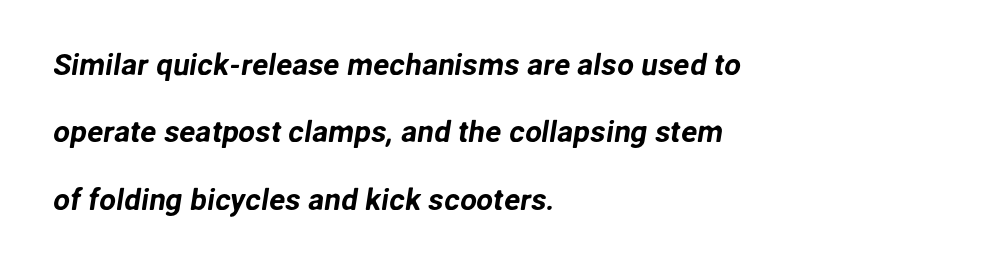
This sample uses plain, unmodified letter spacing. The typeface chosen for these lines omits serifs. You could not count columns in this text — the font is proportionally spaced. The passage shown stacks its lines with a broad gap.
